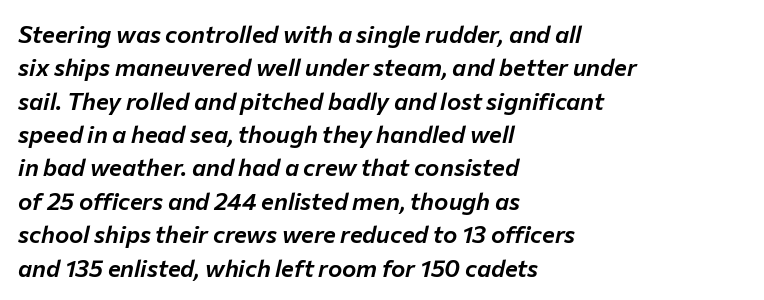
Q: Is the text italic (slanted)? A: Yes, it leans right by about 12 degrees.
Q: Is the text underlined? A: No.
Q: How is the paragraph aligned? A: Left-aligned.
Q: Is the spacing between letters normal or unusually wide? A: Normal.
Q: Is the spacing between lines tight, normal or loose? A: Normal.
